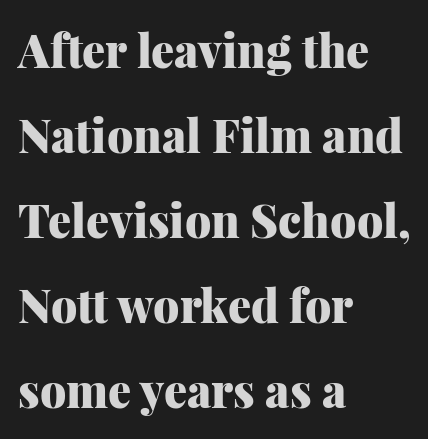
The image shows 46 px heavy serif type, upright; set left-aligned, line spacing 1.85x, normal letter spacing, not underlined; medium stroke contrast and a medium x-height.
